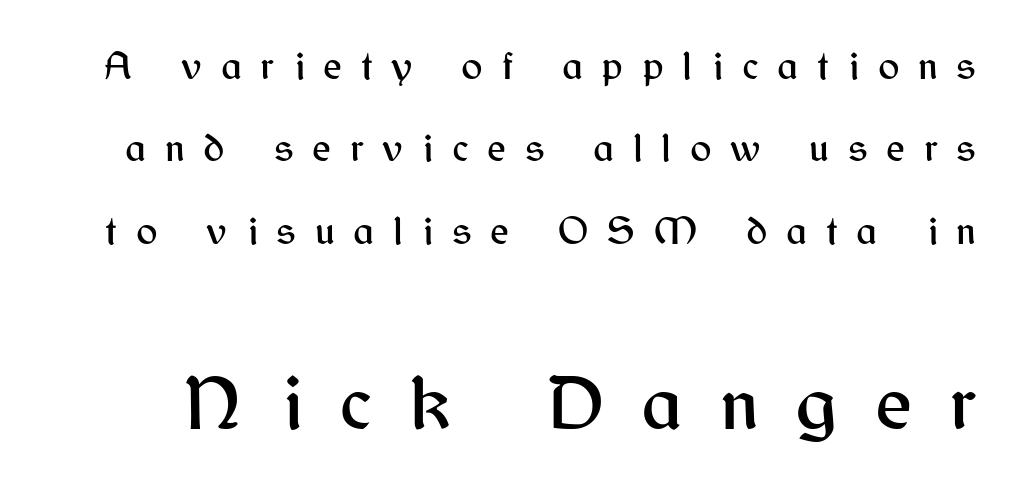
Q: Is the text italic (slanted)? A: No, it is upright.
Q: Is the typeface a serif or a sans-serif typeface? A: Sans-serif.
Q: Is the text underlined? A: No.
Q: Is the spacing between letters normal or unusually wide? A: Unusually wide.
Q: Is the spacing between lines tight, normal or loose? A: Loose.
Q: Which block of text is set in a larger size, the first (top) or the second (bottom)? A: The second (bottom) one.
Q: Width (condensed, normal, or wide)? A: Normal.
Q: Stroke contrast? A: Medium.
Q: x-height? A: Medium.
Q: Monospaced? A: No.
